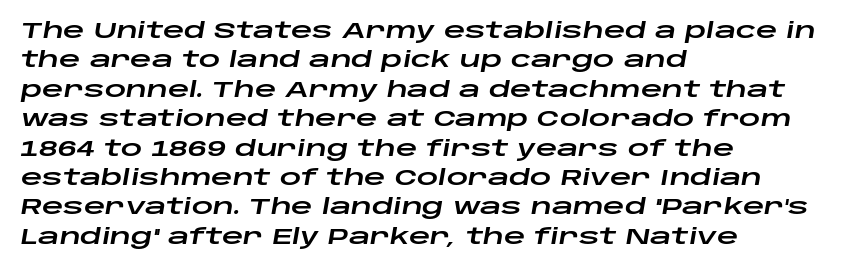
Successive baselines arrive at the customary interval. The font's italic variant was chosen for this text. Where is the straight margin? On the left. Tracking here is standard; glyphs follow each other at the usual distance. Bare-footed words on every line.
